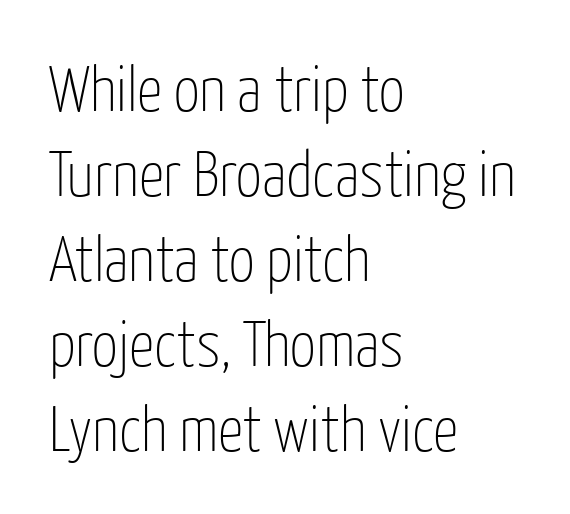
The image shows 64 px thin, condensed sans-serif type, upright; set left-aligned, normal line spacing (1.33x), normal letter spacing, not underlined; low stroke contrast and a medium x-height.
